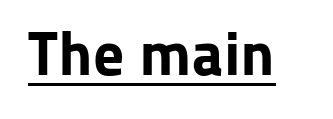
{"serif": "no", "italic": "no", "bold": "yes", "weight": "bold", "width": "normal", "stroke_contrast": "low", "x_height": "medium", "monospaced": "no", "underline": "yes", "letter_spacing": "normal", "letter_spacing_em": 0.0, "glyph_px": 62}
